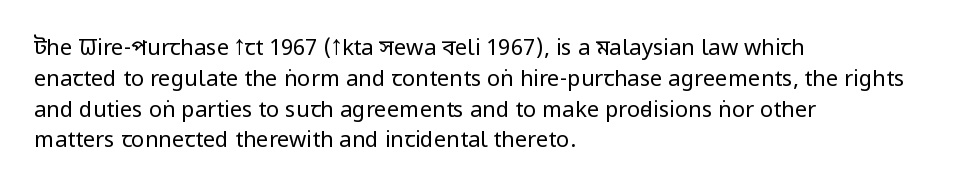
Summary of vertical rhythm: regular, with standard interline spacing. Short note: letters normally spaced. The font's upright variant was chosen for this text. Casual observation: everything's shoved over to the left.
